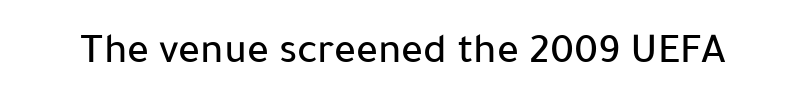
Plain, unruled lines of type. The font's upright variant was chosen for this text. I'd call this a sans setting — the letters go barefoot. Varying glyph widths throughout — classic text-font behaviour. How are the letters spaced? Ordinarily, with no added tracking.
